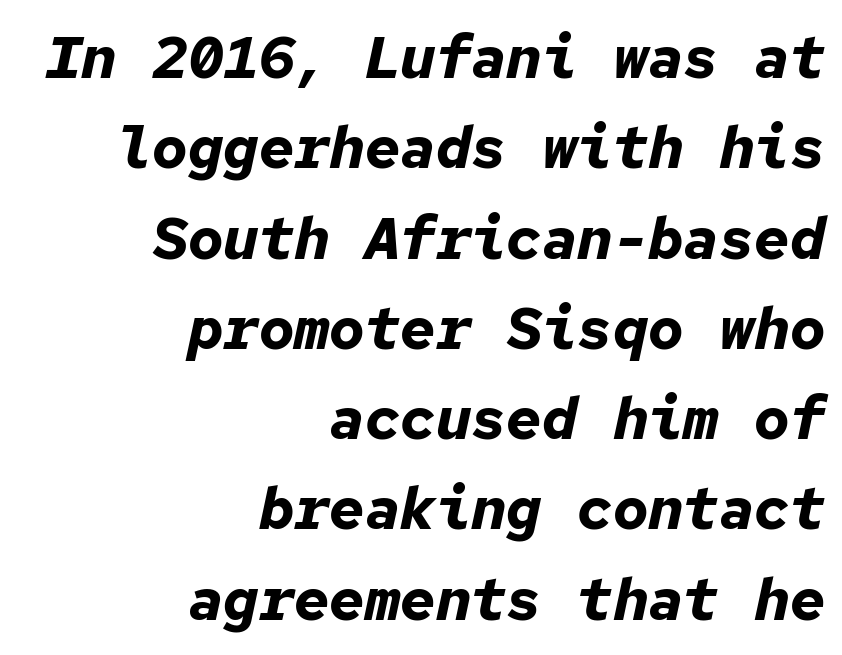
The image shows 59 px bold type, italic (leaning right), monospaced; set right-aligned, normal line spacing (1.53x), normal letter spacing, not underlined; low stroke contrast and a medium x-height.
